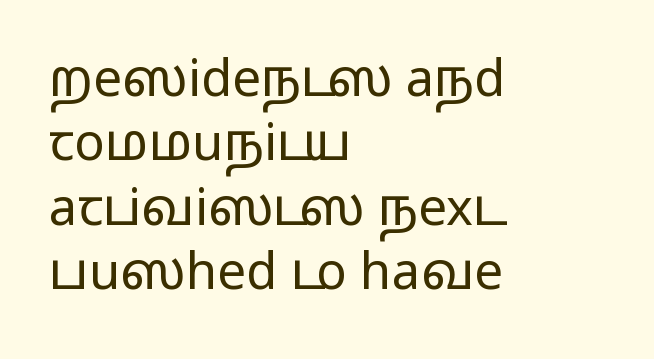
Q: Is the text bold? A: No.
Q: Is the text italic (slanted)? A: No, it is upright.
Q: Is the typeface a serif or a sans-serif typeface? A: Sans-serif.
Q: Is the text underlined? A: No.
Q: How is the paragraph aligned? A: Left-aligned.
Q: Is the spacing between letters normal or unusually wide? A: Normal.
Q: Is the spacing between lines tight, normal or loose? A: Normal.
Q: Width (condensed, normal, or wide)? A: Wide.
Q: Stroke contrast? A: Low.
Q: x-height? A: Medium.
Q: Monospaced? A: No.
